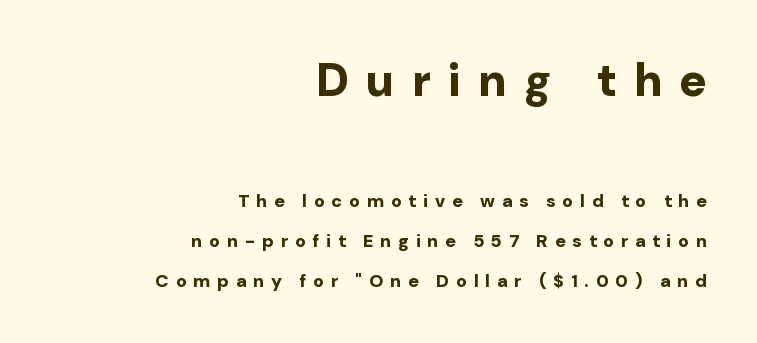
Q: Is the text bold? A: Yes.
Q: Is the text italic (slanted)? A: No, it is upright.
Q: Is the typeface a serif or a sans-serif typeface? A: Sans-serif.
Q: Is the text underlined? A: No.
Q: How is the paragraph aligned? A: Right-aligned.
Q: Is the spacing between letters normal or unusually wide? A: Unusually wide.
Q: Is the spacing between lines tight, normal or loose? A: Loose.
Q: Which block of text is set in a larger size, the first (top) or the second (bottom)? A: The first (top) one.
Q: Width (condensed, normal, or wide)? A: Normal.
Q: Stroke contrast? A: Low.
Q: x-height? A: Medium.
Q: Monospaced? A: No.
